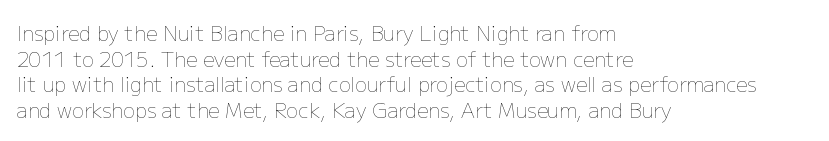
The weight would be labelled regular, book, light, or lighter still. Tall strokes in this sample are plumb rather than angled. These lines stack with their left ends in a neat column. Unmarked baselines from the first word to the last. Regular leading. A typesetter would call this zero additional tracking.
